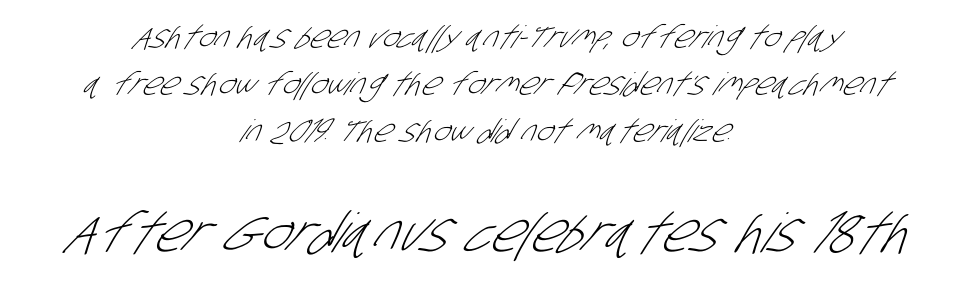
The image shows 54 px light, condensed sans-serif type; set centered, normal line spacing (1.51x), normal letter spacing, not underlined; the second (bottom) block is 1.74x larger; low stroke contrast and a large x-height.
